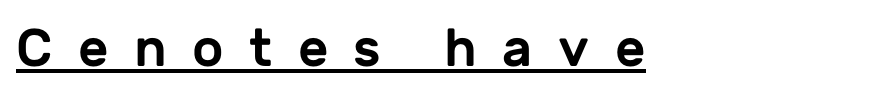
{"serif": "no", "italic": "no", "width": "normal", "stroke_contrast": "low", "x_height": "medium", "monospaced": "no", "underline": "yes", "letter_spacing": "wide", "letter_spacing_em": 0.48, "glyph_px": 53}
